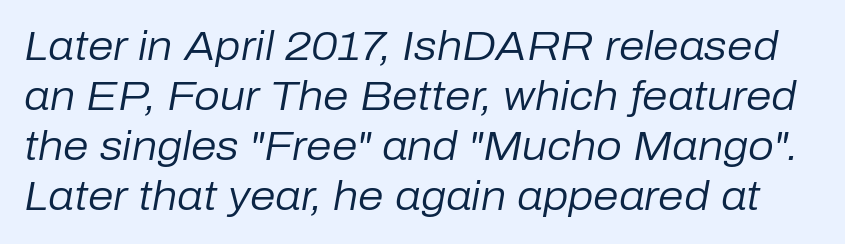
Q: Is the text bold? A: No.
Q: Is the text italic (slanted)? A: Yes, it leans right by about 10 degrees.
Q: Is the text underlined? A: No.
Q: Is the spacing between letters normal or unusually wide? A: Normal.
Q: Width (condensed, normal, or wide)? A: Normal.
Q: Stroke contrast? A: Low.
Q: x-height? A: Medium.
Q: Monospaced? A: No.
